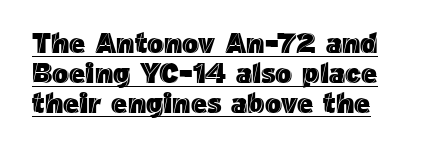
{"italic": "no", "width": "normal", "x_height": "medium", "monospaced": "no", "underline": "yes", "align": "left", "line_spacing": "tight", "line_spacing_ratio": 1.07, "letter_spacing": "normal", "letter_spacing_em": 0.0, "glyph_px": 28}
